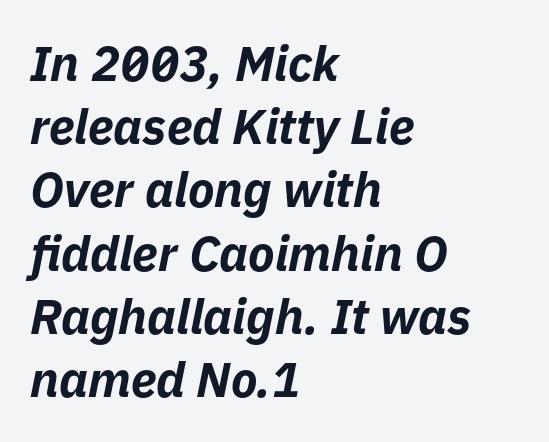
The horizontal fit of the characters is conventional and even. Left-aligned paragraph, ragged on the right. Varying glyph widths throughout — classic text-font behaviour. Clear beneath every line of the passage. The letters are slanted; this is an italic face. The lines sit at an ordinary, default distance from one another.
